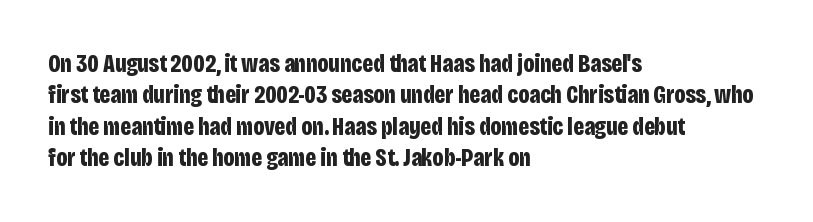
Horizontal alignment here is leftward, the default for most running prose. These lines were composed using upright roman letters. Quick note: underline off. Words appear dense and cohesive because spacing is normal. Honestly, the row spacing looks completely unremarkable. Heft: maximum for text — a bold.
